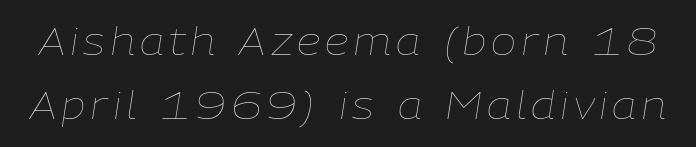
Q: Is the text bold? A: No.
Q: Is the text italic (slanted)? A: Yes, it leans right by about 9 degrees.
Q: Is the text underlined? A: No.
Q: Is the spacing between lines tight, normal or loose? A: Normal.
Q: Width (condensed, normal, or wide)? A: Normal.
Q: Stroke contrast? A: Low.
Q: x-height? A: Medium.
Q: Monospaced? A: No.
